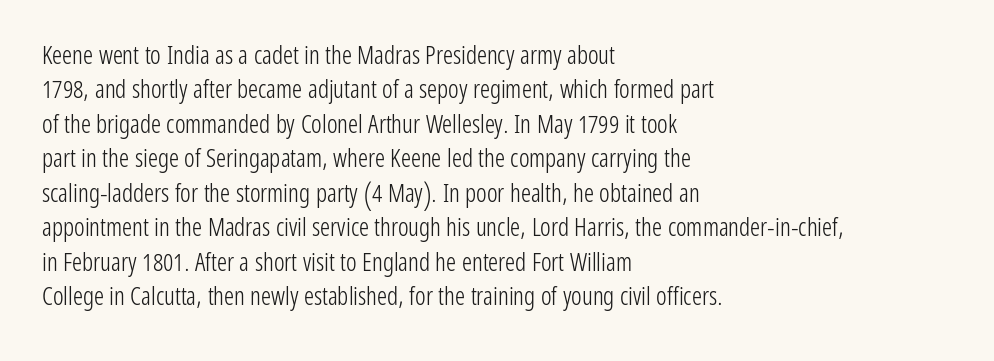
Spacing between characters is what you'd get straight out of the box. The passage shown is not underscored anywhere. The lines in this sample share a left origin and differ only in where they stop. The lines sit at an ordinary, default distance from one another. Is the type heavy? It reads as light-to-regular instead.
